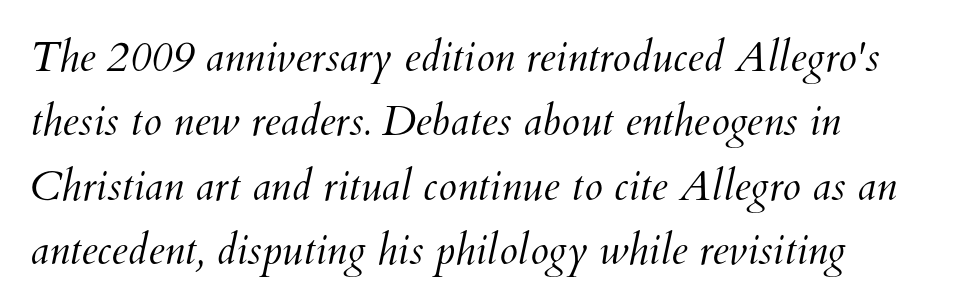
{"bold": "no", "weight": "light", "width": "normal", "stroke_contrast": "medium", "x_height": "small", "monospaced": "no", "underline": "no", "line_spacing": "normal", "line_spacing_ratio": 1.53, "letter_spacing": "normal", "letter_spacing_em": 0.0, "glyph_px": 42}
